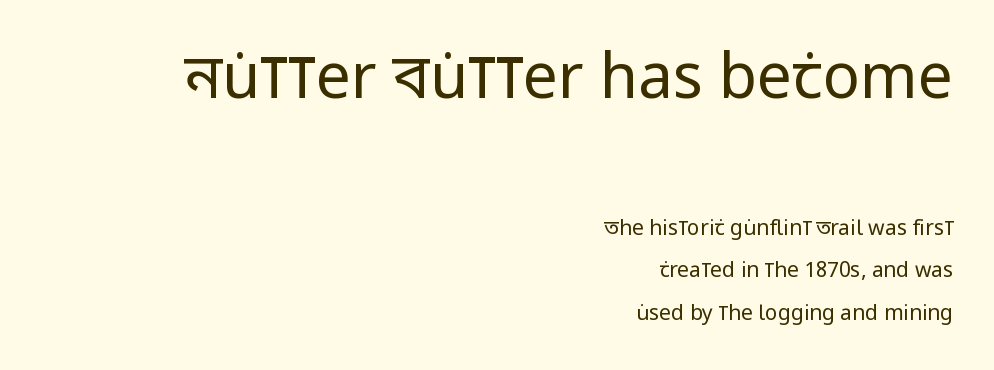
The image shows 62 px regular-weight, condensed sans-serif type, upright; set right-aligned, loose line spacing (2.01x), normal letter spacing, not underlined; the first (top) block is 2.95x larger; low stroke contrast and a large x-height.
